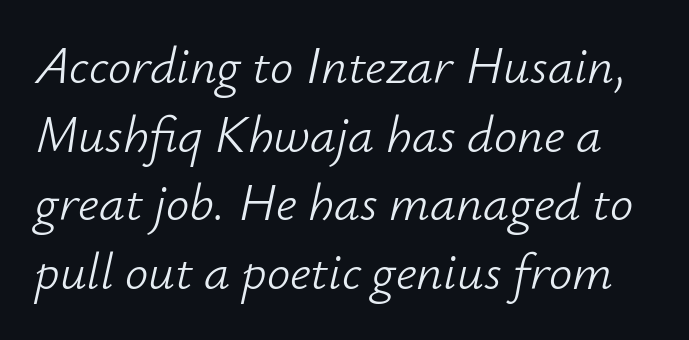
{"italic": "yes", "lean": "right", "slant_degrees": 12, "bold": "no", "weight": "light", "width": "normal", "stroke_contrast": "low", "x_height": "small", "monospaced": "no", "underline": "no", "line_spacing": "normal", "line_spacing_ratio": 1.32, "letter_spacing": "normal", "letter_spacing_em": 0.0, "glyph_px": 52}
